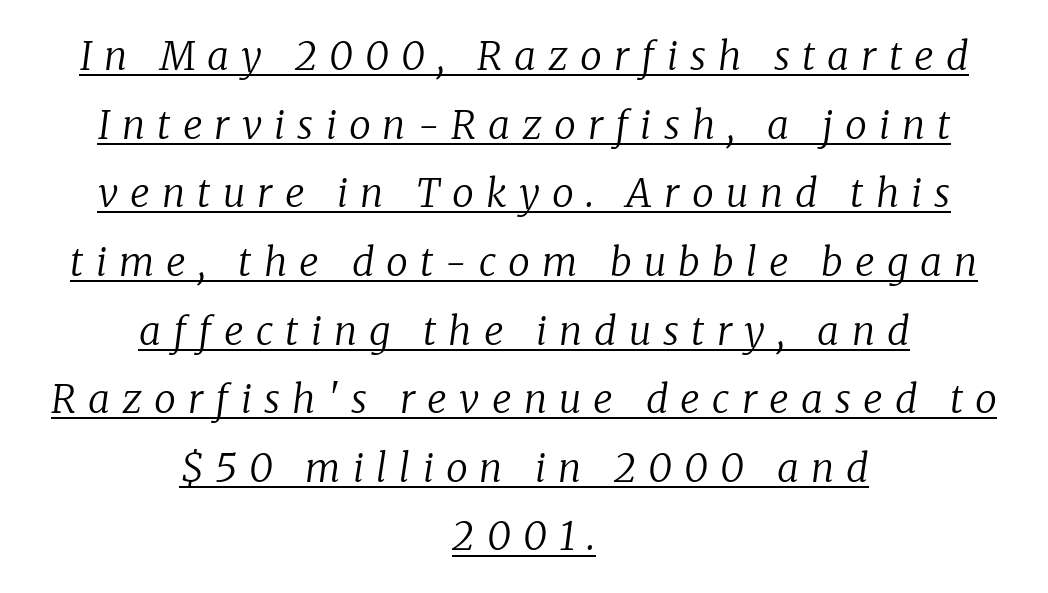
{"serif": "yes", "italic": "yes", "lean": "right", "slant_degrees": 8, "bold": "no", "weight": "regular", "width": "normal", "stroke_contrast": "low", "x_height": "medium", "monospaced": "no", "underline": "yes", "align": "center", "line_spacing_ratio": 1.76, "letter_spacing": "wide", "letter_spacing_em": 0.31, "glyph_px": 39}
